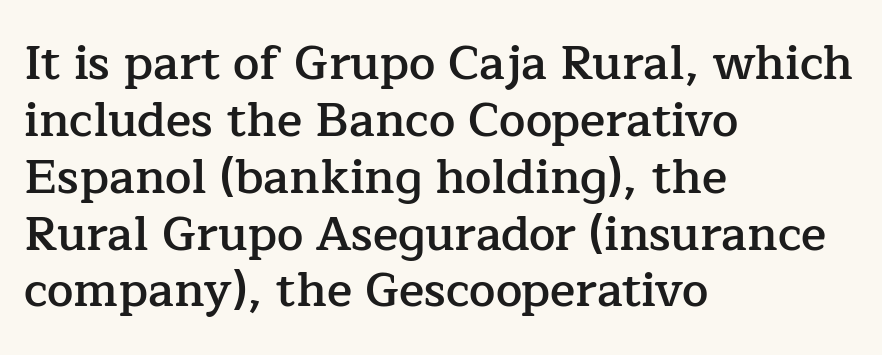
{"serif": "yes", "italic": "no", "bold": "semi", "weight": "semibold", "width": "normal", "stroke_contrast": "low", "x_height": "medium", "monospaced": "no", "underline": "no", "align": "left", "line_spacing_ratio": 1.21, "letter_spacing": "normal", "letter_spacing_em": 0.0, "glyph_px": 47}
